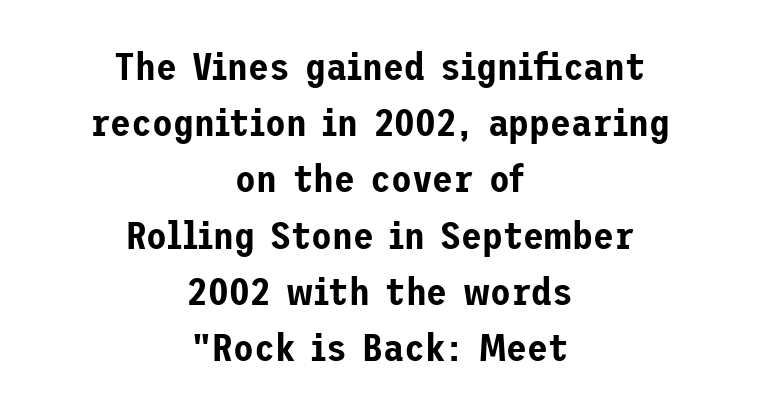
Q: Is the text italic (slanted)? A: No, it is upright.
Q: Is the typeface a serif or a sans-serif typeface? A: Sans-serif.
Q: Is the text underlined? A: No.
Q: How is the paragraph aligned? A: Centered.
Q: Is the spacing between letters normal or unusually wide? A: Normal.
Q: Is the spacing between lines tight, normal or loose? A: Normal.
Q: Width (condensed, normal, or wide)? A: Normal.
Q: Stroke contrast? A: Low.
Q: x-height? A: Medium.
